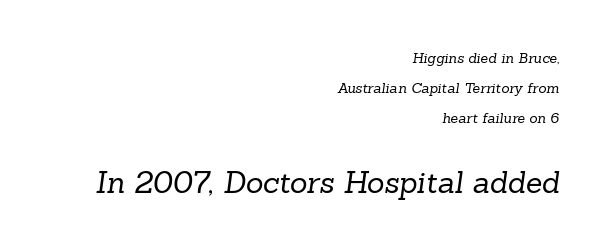
The image shows 30 px regular-weight serif type; set right-aligned, loose line spacing (2.15x), normal letter spacing, not underlined; the second (bottom) block is 2.14x larger; low stroke contrast and a medium x-height.
